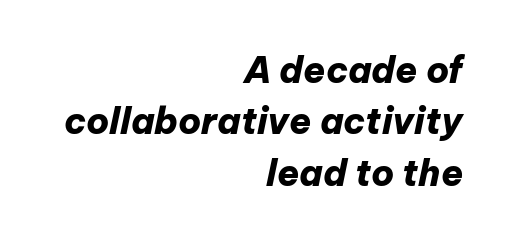
The strokes are fattened all the way to bold. Does the copy run flush right? Yes — the right margin is perfectly even. The whole block is typeset with a tilt. Glyph-to-glyph distance matches everyday printed text.
